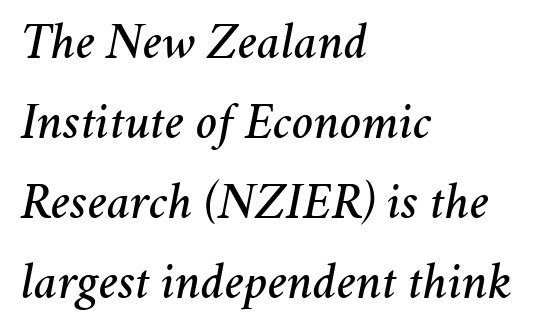
The image shows 51 px text type, italic (leaning right); set left-aligned, normal line spacing (1.57x), normal letter spacing, not underlined; medium stroke contrast and a medium x-height.
